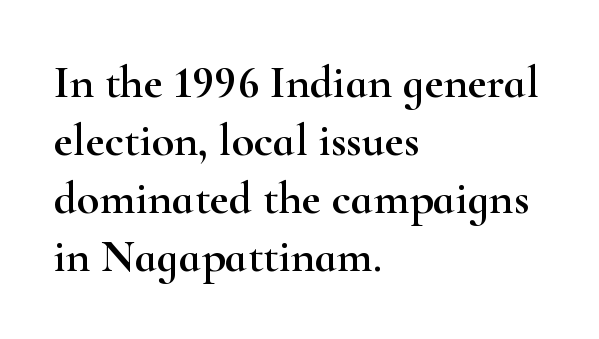
The image shows 46 px wide serif type, upright; set left-aligned, normal line spacing (1.26x), normal letter spacing, not underlined; high stroke contrast and a small x-height.
